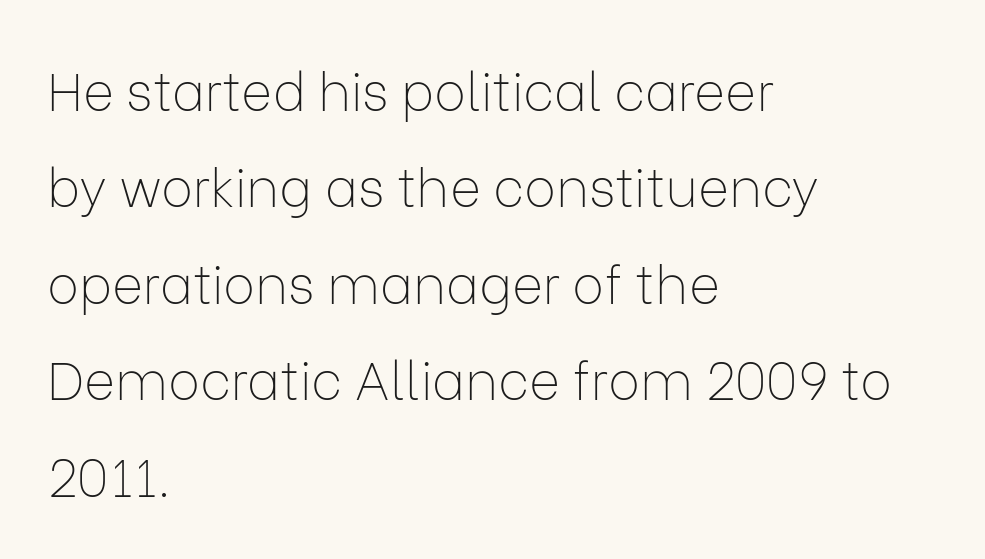
The image shows 53 px thin sans-serif type, upright; set left-aligned, line spacing 1.82x, normal letter spacing, not underlined; low stroke contrast and a medium x-height.
